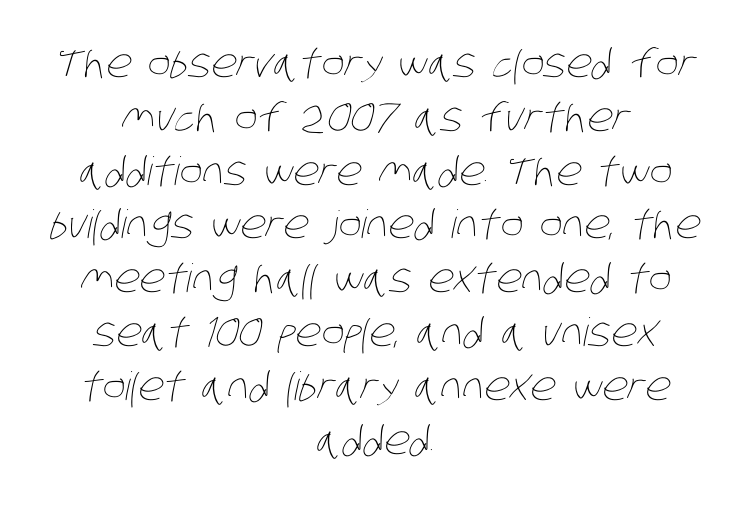
Q: Is the text bold? A: No.
Q: Is the text underlined? A: No.
Q: How is the paragraph aligned? A: Centered.
Q: Is the spacing between letters normal or unusually wide? A: Normal.
Q: Is the spacing between lines tight, normal or loose? A: Normal.
Q: Width (condensed, normal, or wide)? A: Condensed.
Q: Stroke contrast? A: Low.
Q: x-height? A: Large.
Q: Monospaced? A: No.
